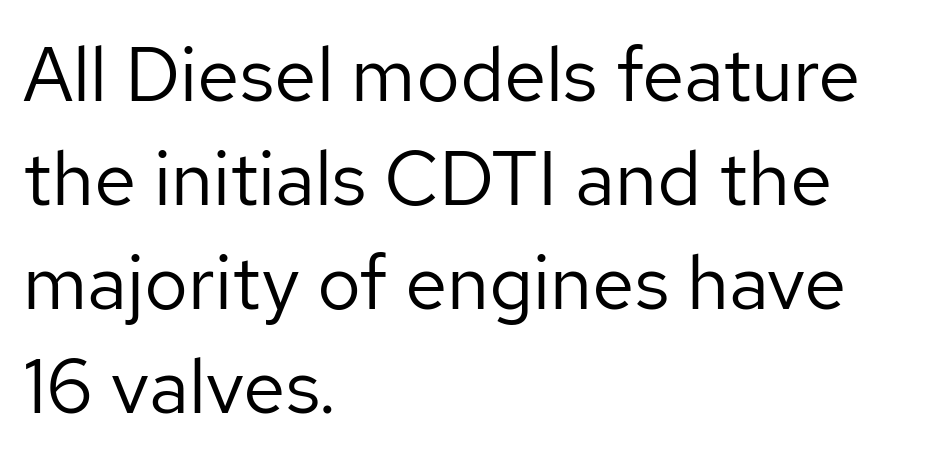
Glance below the letters and you will spot only blank space. The compositor pushed each line to the left boundary. The axis of the letterforms is exactly vertical. Short note: letters normally spaced. The passage shown stacks its lines at a standard gap. The rendering uses natural spacing where letterforms have individual widths.
